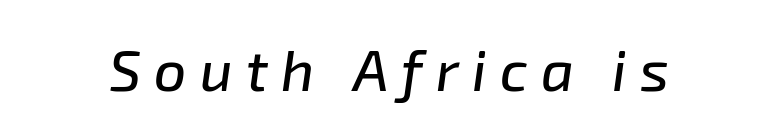
The words here are not underlined. Caption: expanded tracking, letters set apart. The passage shown leans; its letterforms are oblique. The face used here is proportionally spaced, like ordinary book or web type.
